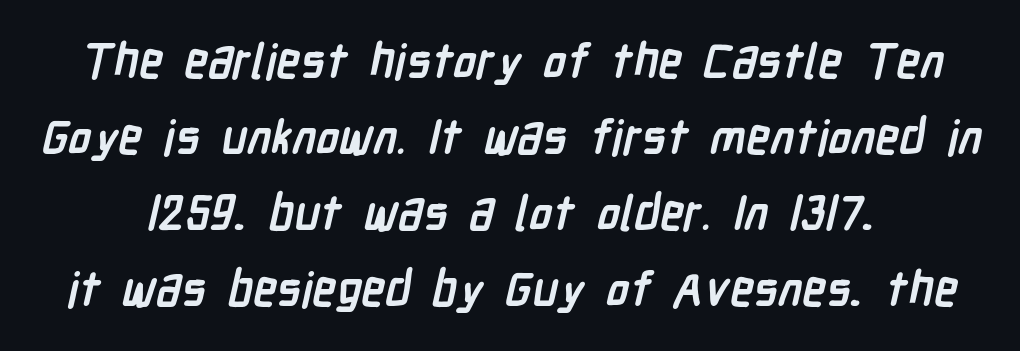
{"serif": "no", "bold": "yes", "weight": "semibold", "width": "condensed", "stroke_contrast": "low", "x_height": "medium", "monospaced": "no", "underline": "no", "align": "center", "line_spacing": "normal", "line_spacing_ratio": 1.58, "letter_spacing": "normal", "letter_spacing_em": 0.0, "glyph_px": 48}
